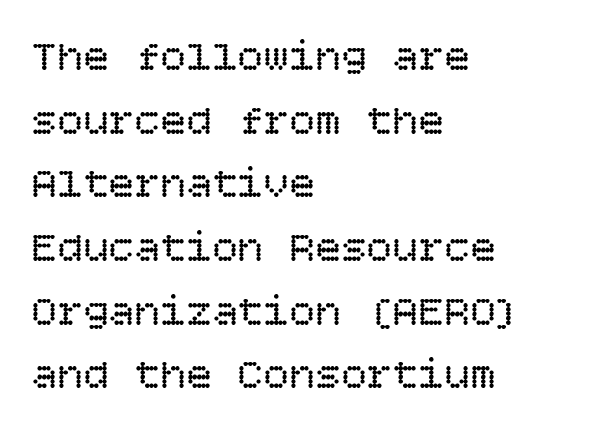
The image shows 43 px regular-weight type, upright; set left-aligned, normal line spacing (1.48x), normal letter spacing, not underlined; low stroke contrast and a large x-height.
